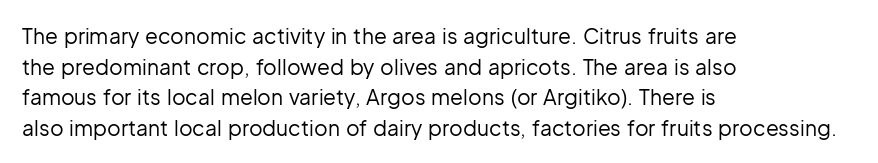
{"italic": "no", "bold": "no", "underline": "no", "align": "left", "line_spacing": "normal", "line_spacing_ratio": 1.46, "letter_spacing": "normal", "letter_spacing_em": 0.0, "glyph_px": 21}
